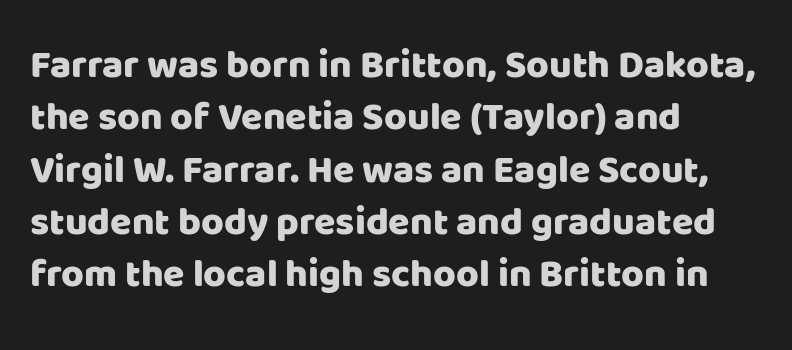
The image shows 39 px sans-serif type, upright; set left-aligned, normal line spacing (1.34x), normal letter spacing, not underlined; low stroke contrast and a large x-height.
